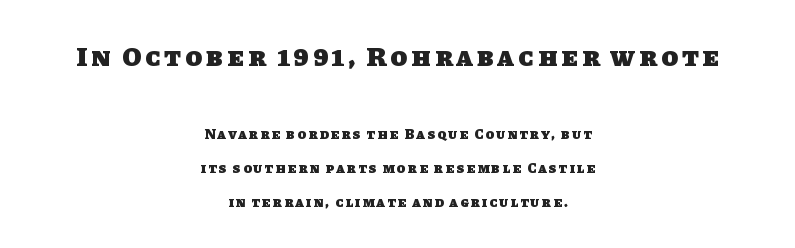
{"bold": "yes", "underline": "no", "align": "center", "line_spacing": "loose", "line_spacing_ratio": 2.42, "larger_block": "first", "size_ratio": 1.93, "glyph_px": 27}
